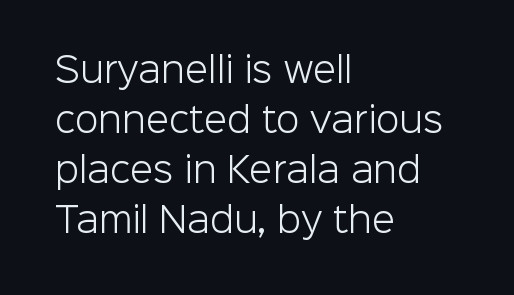
Q: Is the text bold? A: No.
Q: Is the text italic (slanted)? A: No, it is upright.
Q: Is the typeface a serif or a sans-serif typeface? A: Sans-serif.
Q: Is the text underlined? A: No.
Q: How is the paragraph aligned? A: Left-aligned.
Q: Is the spacing between letters normal or unusually wide? A: Normal.
Q: Is the spacing between lines tight, normal or loose? A: Normal.
Q: Width (condensed, normal, or wide)? A: Normal.
Q: Stroke contrast? A: Low.
Q: x-height? A: Medium.
Q: Monospaced? A: No.
